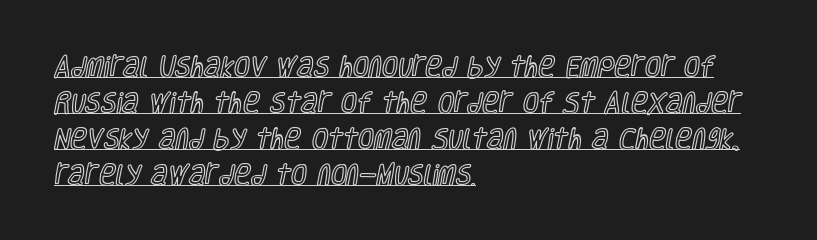
{"underline": "yes", "align": "left", "line_spacing": "normal", "line_spacing_ratio": 1.56, "letter_spacing": "normal", "letter_spacing_em": 0.0, "glyph_px": 23}
